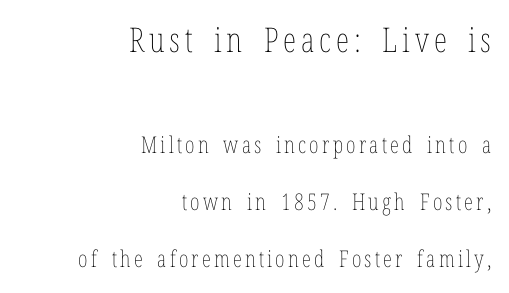
The image shows 34 px thin, condensed type, upright; set right-aligned, loose line spacing (2.48x), not underlined; the first (top) block is 1.48x larger; low stroke contrast and a medium x-height.
